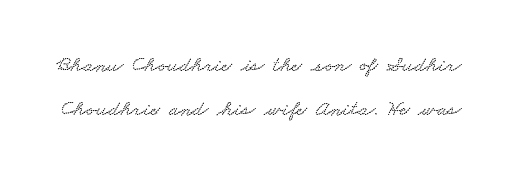
Check under the words: just untouched page. The block of text is sparse from top to bottom, with ample space between rows. Letter spacing: default.
